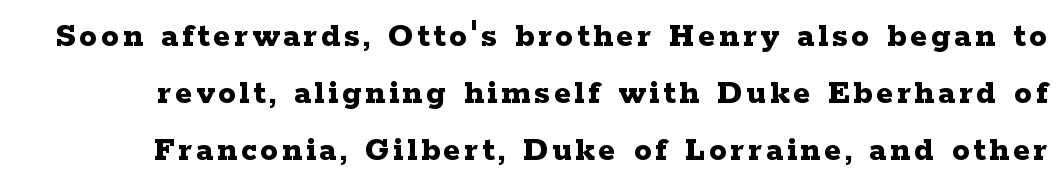
Q: Is the text bold? A: Yes.
Q: Is the text italic (slanted)? A: No, it is upright.
Q: Is the typeface a serif or a sans-serif typeface? A: Serif.
Q: Is the text underlined? A: No.
Q: Is the spacing between lines tight, normal or loose? A: Normal.
Q: Width (condensed, normal, or wide)? A: Wide.
Q: Stroke contrast? A: Low.
Q: x-height? A: Medium.
Q: Monospaced? A: No.
